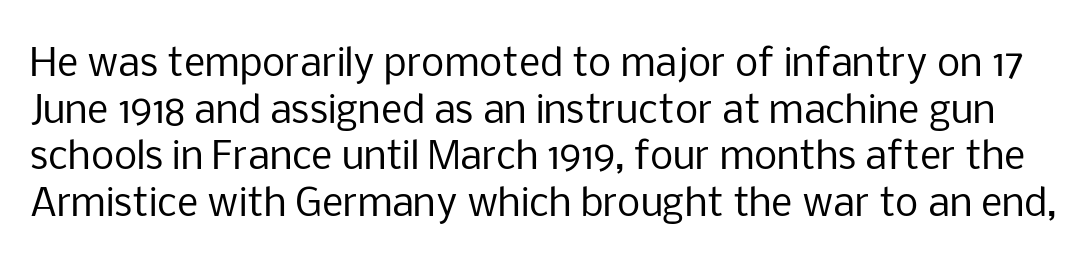
{"serif": "no", "italic": "no", "bold": "no", "weight": "regular", "width": "normal", "stroke_contrast": "low", "x_height": "medium", "monospaced": "no", "underline": "no", "line_spacing": "normal", "line_spacing_ratio": 1.26, "letter_spacing": "normal", "letter_spacing_em": 0.0, "glyph_px": 37}
